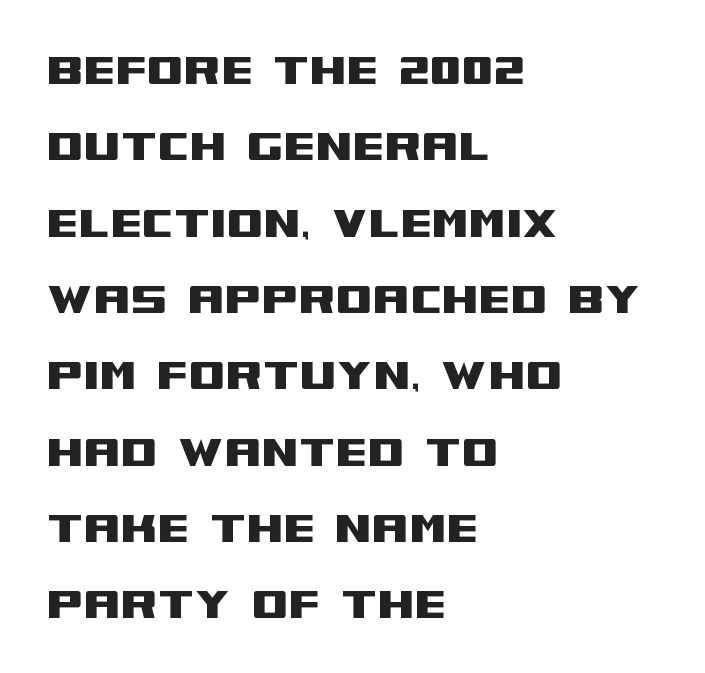
Q: Is the text italic (slanted)? A: No, it is upright.
Q: Is the typeface a serif or a sans-serif typeface? A: Sans-serif.
Q: Is the text underlined? A: No.
Q: How is the paragraph aligned? A: Left-aligned.
Q: Is the spacing between letters normal or unusually wide? A: Normal.
Q: Is the spacing between lines tight, normal or loose? A: Normal.
Q: Width (condensed, normal, or wide)? A: Wide.
Q: Stroke contrast? A: Medium.
Q: x-height? A: Large.
Q: Monospaced? A: No.
